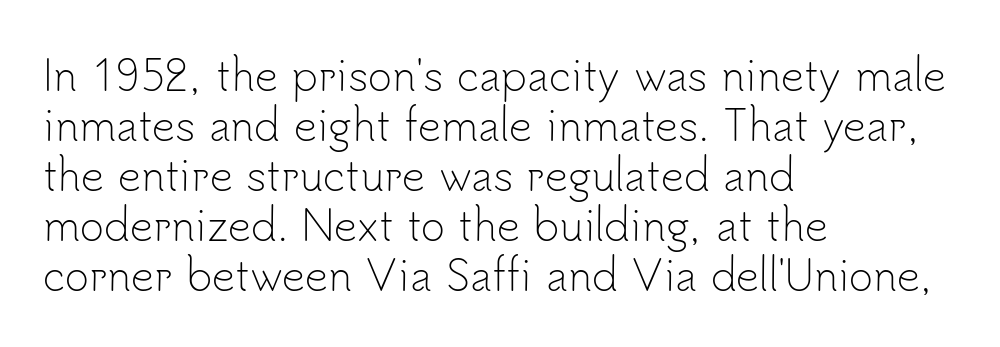
Q: Is the text bold? A: No.
Q: Is the text italic (slanted)? A: No, it is upright.
Q: Is the typeface a serif or a sans-serif typeface? A: Sans-serif.
Q: Is the text underlined? A: No.
Q: How is the paragraph aligned? A: Left-aligned.
Q: Is the spacing between letters normal or unusually wide? A: Normal.
Q: Width (condensed, normal, or wide)? A: Normal.
Q: Stroke contrast? A: Low.
Q: x-height? A: Small.
Q: Monospaced? A: No.
